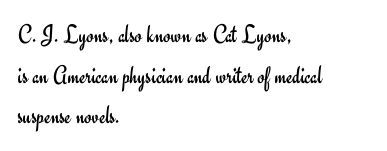
The image shows 26 px text type; set left-aligned, normal line spacing (1.56x), normal letter spacing, not underlined.
